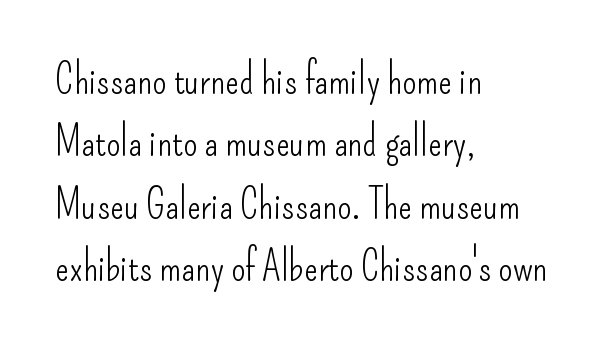
Q: Is the text bold? A: No.
Q: Is the text italic (slanted)? A: No, it is upright.
Q: Is the typeface a serif or a sans-serif typeface? A: Sans-serif.
Q: Is the text underlined? A: No.
Q: How is the paragraph aligned? A: Left-aligned.
Q: Is the spacing between letters normal or unusually wide? A: Normal.
Q: Is the spacing between lines tight, normal or loose? A: Normal.
Q: Width (condensed, normal, or wide)? A: Condensed.
Q: Stroke contrast? A: Low.
Q: x-height? A: Small.
Q: Monospaced? A: No.
